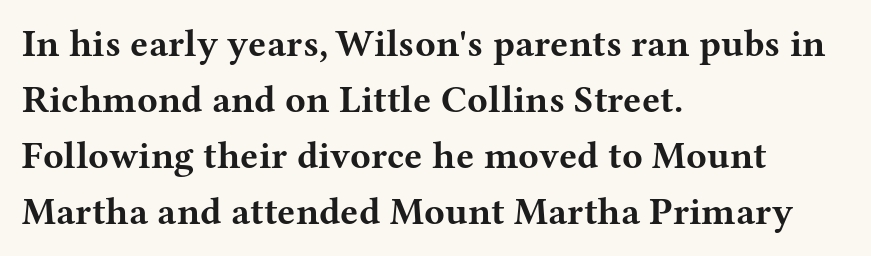
Q: Is the text bold? A: Yes.
Q: Is the text italic (slanted)? A: No, it is upright.
Q: Is the typeface a serif or a sans-serif typeface? A: Serif.
Q: Is the text underlined? A: No.
Q: How is the paragraph aligned? A: Left-aligned.
Q: Is the spacing between letters normal or unusually wide? A: Normal.
Q: Is the spacing between lines tight, normal or loose? A: Normal.
Q: Width (condensed, normal, or wide)? A: Wide.
Q: Stroke contrast? A: Medium.
Q: x-height? A: Medium.
Q: Monospaced? A: No.
